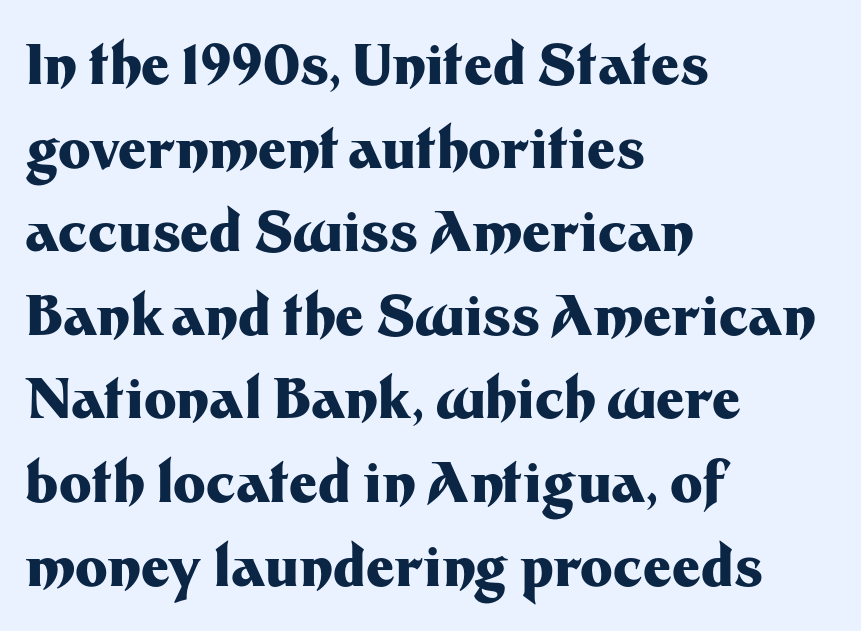
{"serif": "no", "italic": "no", "bold": "yes", "weight": "heavy", "width": "normal", "stroke_contrast": "medium", "x_height": "medium", "monospaced": "no", "underline": "no", "align": "left", "line_spacing": "normal", "line_spacing_ratio": 1.52, "letter_spacing": "normal", "letter_spacing_em": 0.0, "glyph_px": 55}
